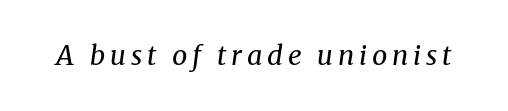
It's the slanting kind of type. Letters have the restrained weight of plain body copy at most. Words float on clear page, feet unadorned.
